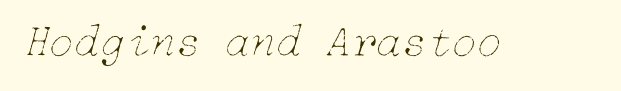
Q: Is the text bold? A: No.
Q: Is the text italic (slanted)? A: Yes, it leans right by about 15 degrees.
Q: Is the text underlined? A: No.
Q: Is the spacing between letters normal or unusually wide? A: Normal.
Q: Width (condensed, normal, or wide)? A: Normal.
Q: Stroke contrast? A: Low.
Q: x-height? A: Medium.
